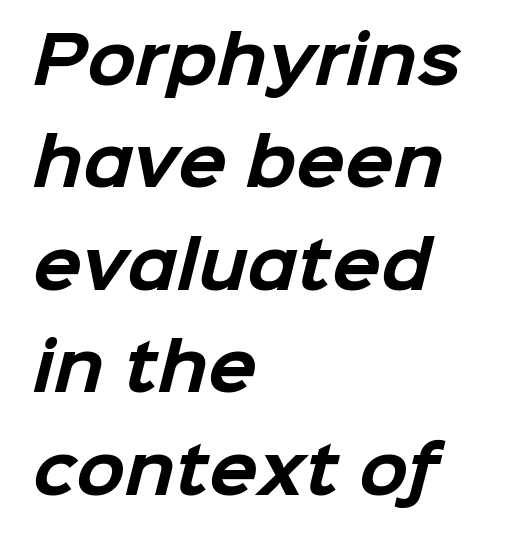
The letters advance in unequal steps, a hallmark of proportional type. Each word holds together tightly as a unit, with standard inter-letter gaps. Glance below the letters and you will spot only blank space. Nope, no serifs anywhere on these letters.
